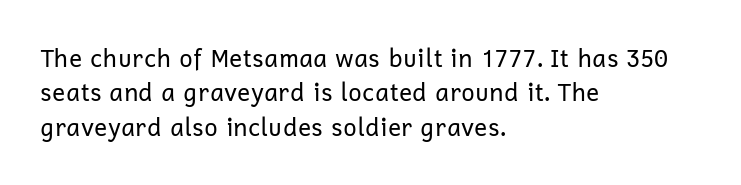
Vertical stems look standard width or narrower in stroke. Default kerning and tracking; the words read as compact shapes. These lines are set flush left with a ragged right edge. The baseline area is clear.
